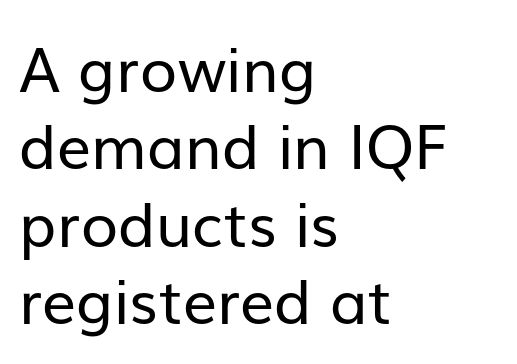
The image shows 61 px regular-weight sans-serif type, upright; set left-aligned, normal line spacing (1.27x), normal letter spacing, not underlined; low stroke contrast and a medium x-height.
